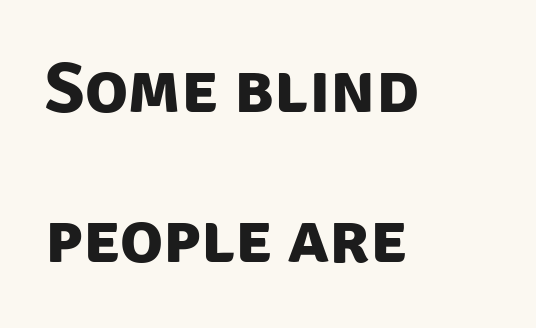
Caption: standard tracking, unaltered. Serifs: no, the terminals of the letterforms are clean. Vertical spacing — loose. Anything drawn beneath the words? Only blank space. A student would call this left alignment; a typographer would say flush left, rag right. Typographic density is high because the face is bold.
